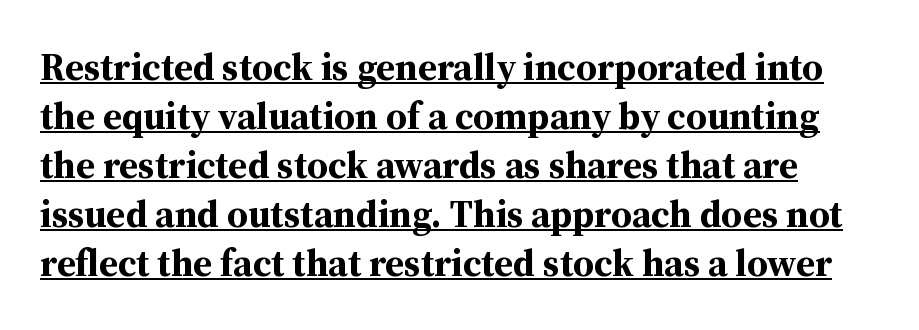
The image shows 38 px bold serif type, upright; set normal line spacing (1.29x), normal letter spacing, underlined; medium stroke contrast and a medium x-height.
